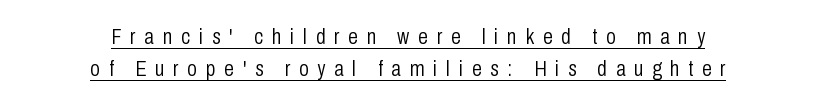
The image shows 22 px text type, upright; set centered, normal line spacing (1.47x), unusually wide letter spacing (+0.4 em), underlined.
